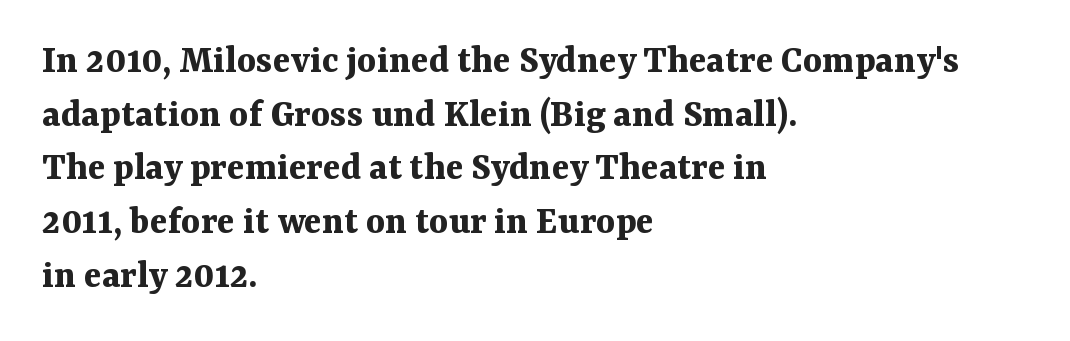
The image shows 41 px bold serif type, upright; set left-aligned, normal line spacing (1.31x), normal letter spacing, not underlined; medium stroke contrast and a medium x-height.
